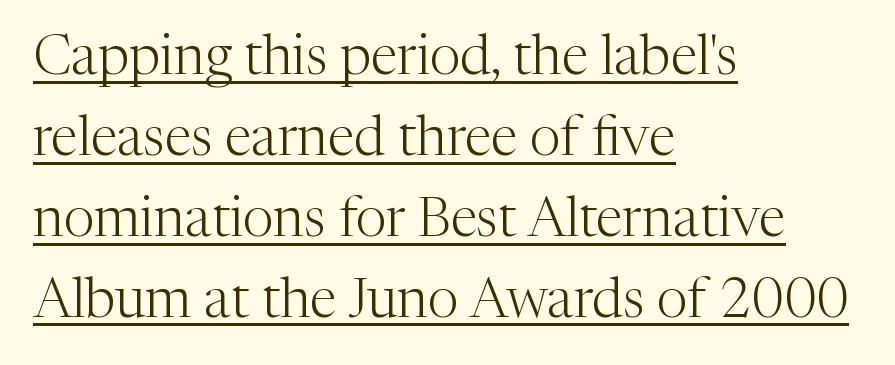
{"serif": "yes", "italic": "no", "bold": "no", "weight": "light", "width": "normal", "stroke_contrast": "medium", "x_height": "medium", "monospaced": "no", "underline": "yes", "align": "left", "line_spacing": "normal", "line_spacing_ratio": 1.47, "letter_spacing": "normal", "letter_spacing_em": 0.0, "glyph_px": 55}
